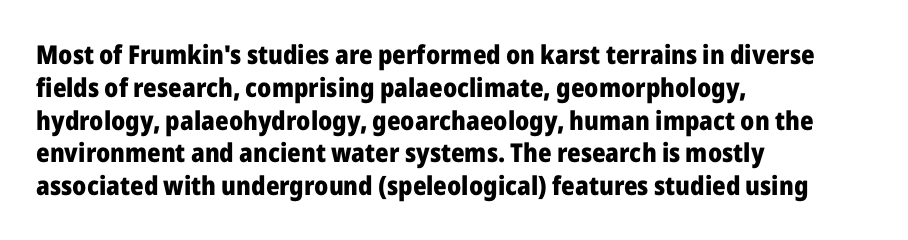
Q: Is the text bold? A: Yes.
Q: Is the text italic (slanted)? A: No, it is upright.
Q: Is the text underlined? A: No.
Q: How is the paragraph aligned? A: Left-aligned.
Q: Is the spacing between letters normal or unusually wide? A: Normal.
Q: Is the spacing between lines tight, normal or loose? A: Normal.
